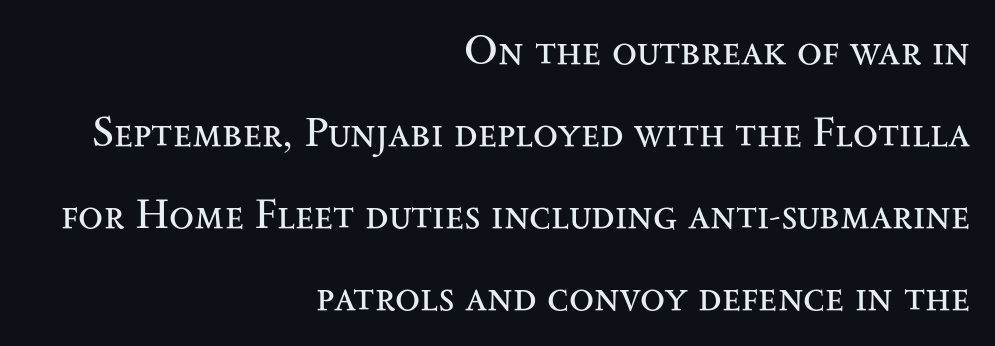
Q: Is the text bold? A: No.
Q: Is the text italic (slanted)? A: No, it is upright.
Q: Is the typeface a serif or a sans-serif typeface? A: Serif.
Q: Is the text underlined? A: No.
Q: How is the paragraph aligned? A: Right-aligned.
Q: Is the spacing between letters normal or unusually wide? A: Normal.
Q: Is the spacing between lines tight, normal or loose? A: Loose.
Q: Width (condensed, normal, or wide)? A: Wide.
Q: Stroke contrast? A: Medium.
Q: x-height? A: Small.
Q: Monospaced? A: No.
